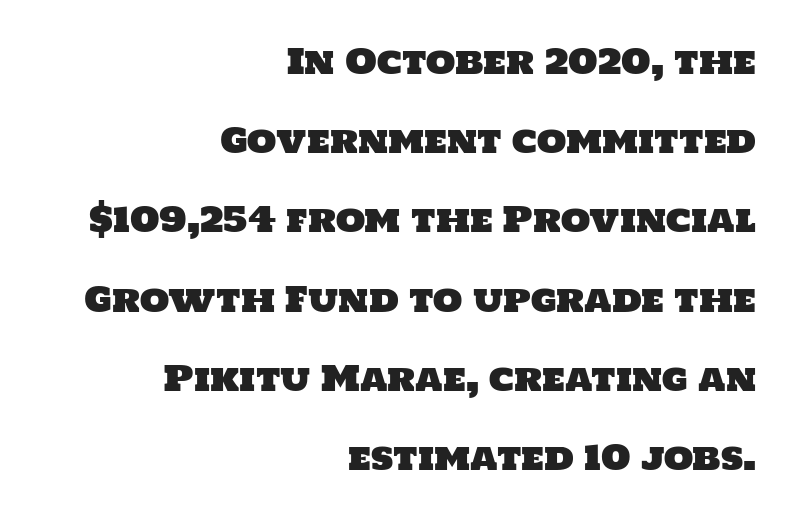
The image shows 34 px sans-serif type; set right-aligned, loose line spacing (2.33x), normal letter spacing, not underlined; low stroke contrast and a large x-height.
